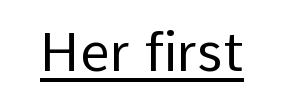
{"serif": "no", "italic": "no", "bold": "no", "weight": "regular", "width": "normal", "stroke_contrast": "low", "x_height": "medium", "monospaced": "no", "underline": "yes", "letter_spacing": "normal", "letter_spacing_em": 0.0, "glyph_px": 53}
